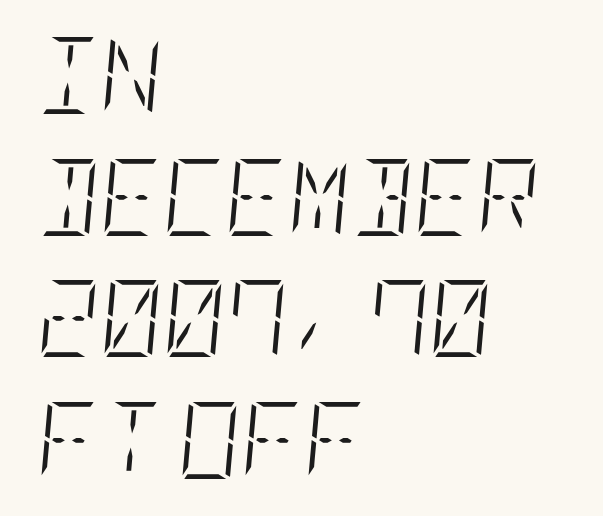
{"italic": "yes", "lean": "right", "slant_degrees": 5, "bold": "no", "weight": "light", "width": "condensed", "stroke_contrast": "low", "x_height": "large", "underline": "no", "align": "left", "line_spacing": "normal", "line_spacing_ratio": 1.58, "letter_spacing": "normal", "letter_spacing_em": 0.0, "glyph_px": 77}
